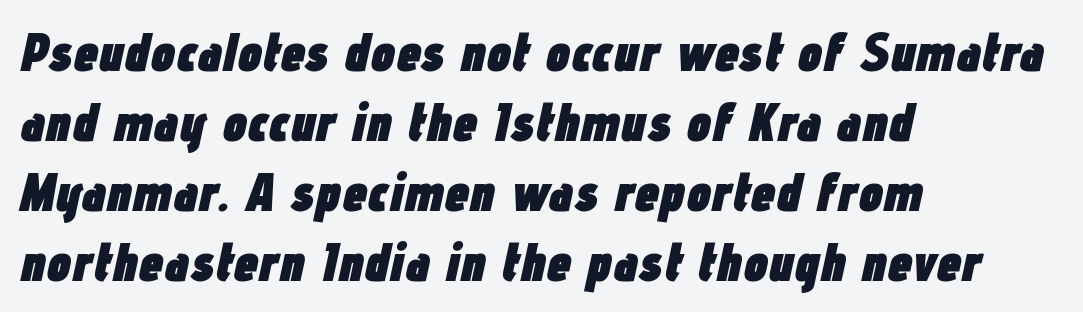
{"italic": "yes", "lean": "right", "slant_degrees": 12, "bold": "yes", "weight": "heavy", "width": "condensed", "stroke_contrast": "low", "x_height": "medium", "monospaced": "no", "underline": "no", "align": "left", "line_spacing": "normal", "line_spacing_ratio": 1.27, "letter_spacing": "normal", "letter_spacing_em": 0.0, "glyph_px": 55}
